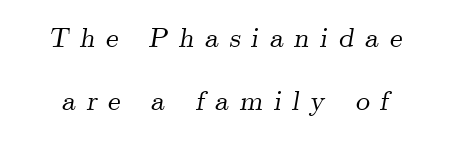
The image shows 28 px serif type, italic (leaning right); set loose line spacing (2.26x), unusually wide letter spacing (+0.38 em), not underlined; medium stroke contrast and a small x-height.
